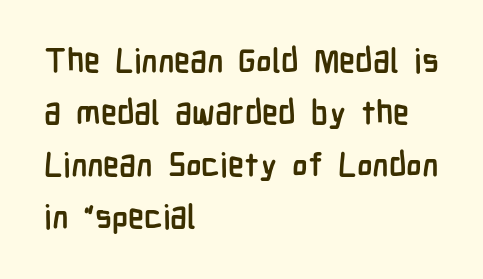
The passage shown is typed in a proportional face where columns would drift. Tracking value appears to be zero — textbook default spacing. In terms of weight, the rendering is a true, heavy bold. The rendering shows plain stroke endings on the letterforms — a sans-serif design. Decoration check: the copy has no underline.
